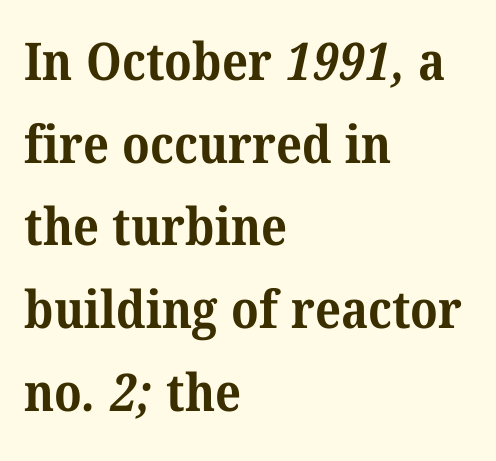
The image shows 52 px bold serif type; set left-aligned, normal line spacing (1.59x), normal letter spacing, not underlined; medium stroke contrast and a medium x-height.
